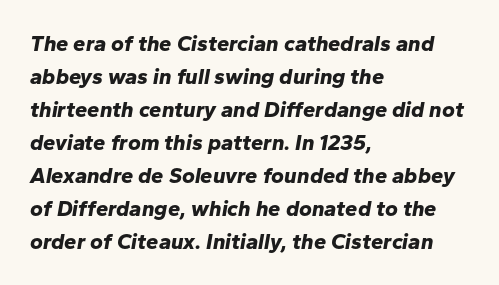
The image shows 22 px bold type, italic (leaning right); set left-aligned, normal line spacing (1.5x), normal letter spacing, not underlined.
